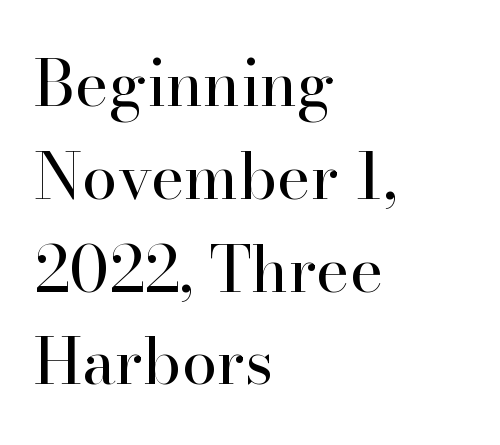
A typesetter would mark this as roman, not italic. This is serif lettering, the kind often seen in printed books. Each row of text sits above clean, open space. What stands out about the letter spacing? Nothing — it is the standard amount.
